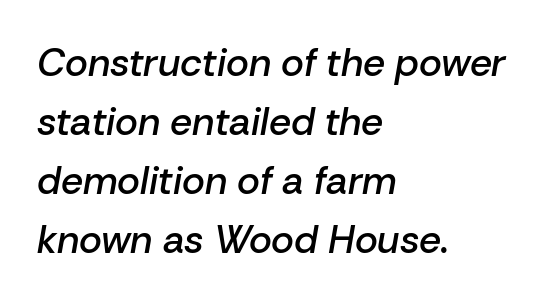
The lettering tilts uniformly, giving the passage an italic look. This sample has the flowing, uneven cadence of proportional lettering. Glyph-to-glyph distance matches everyday printed text. The lines in this sample share a left origin and differ only in where they stop. The passage shown is not underscored anywhere.
